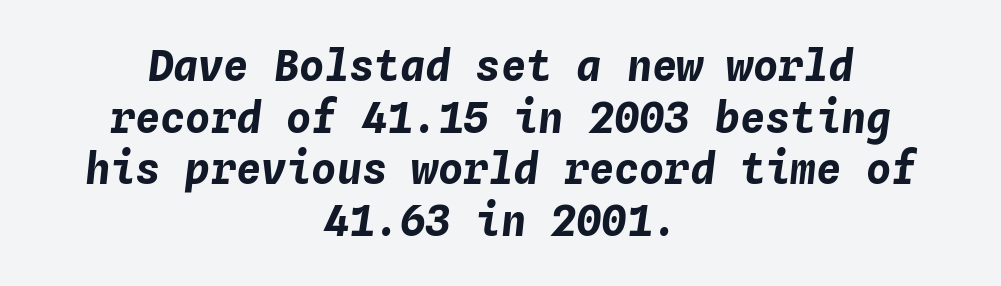
{"italic": "yes", "lean": "right", "slant_degrees": 4, "bold": "yes", "weight": "bold", "width": "normal", "stroke_contrast": "low", "x_height": "medium", "monospaced": "yes", "underline": "no", "align": "center", "line_spacing_ratio": 1.23, "letter_spacing": "normal", "letter_spacing_em": 0.0, "glyph_px": 42}
